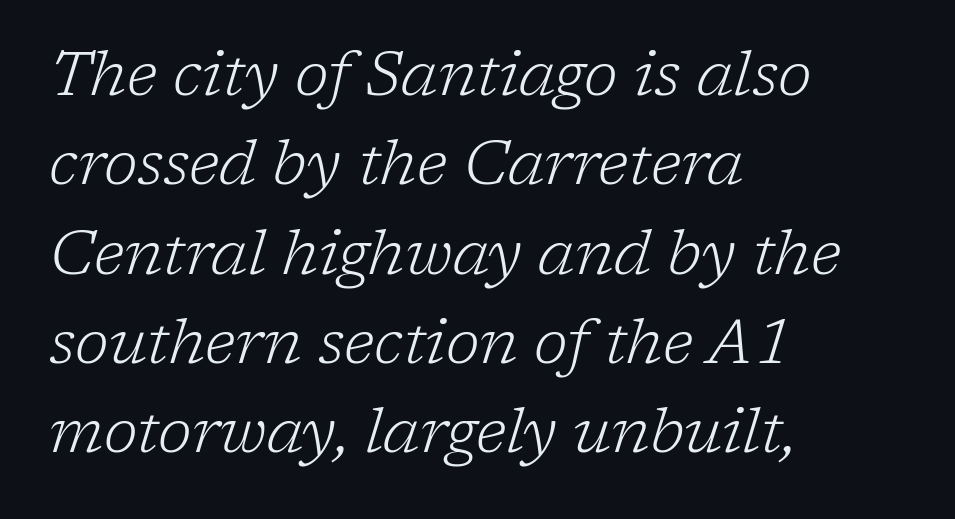
The image shows 62 px light serif type, italic (leaning right); set left-aligned, normal line spacing (1.44x), normal letter spacing, not underlined; low stroke contrast and a medium x-height.
